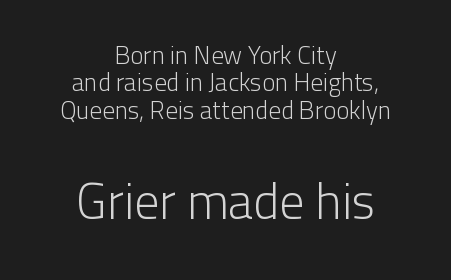
Q: Is the text bold? A: No.
Q: Is the text italic (slanted)? A: No, it is upright.
Q: Is the typeface a serif or a sans-serif typeface? A: Sans-serif.
Q: Is the text underlined? A: No.
Q: How is the paragraph aligned? A: Centered.
Q: Is the spacing between letters normal or unusually wide? A: Normal.
Q: Is the spacing between lines tight, normal or loose? A: Tight.
Q: Which block of text is set in a larger size, the first (top) or the second (bottom)? A: The second (bottom) one.
Q: Width (condensed, normal, or wide)? A: Normal.
Q: Stroke contrast? A: Low.
Q: x-height? A: Medium.
Q: Monospaced? A: No.
